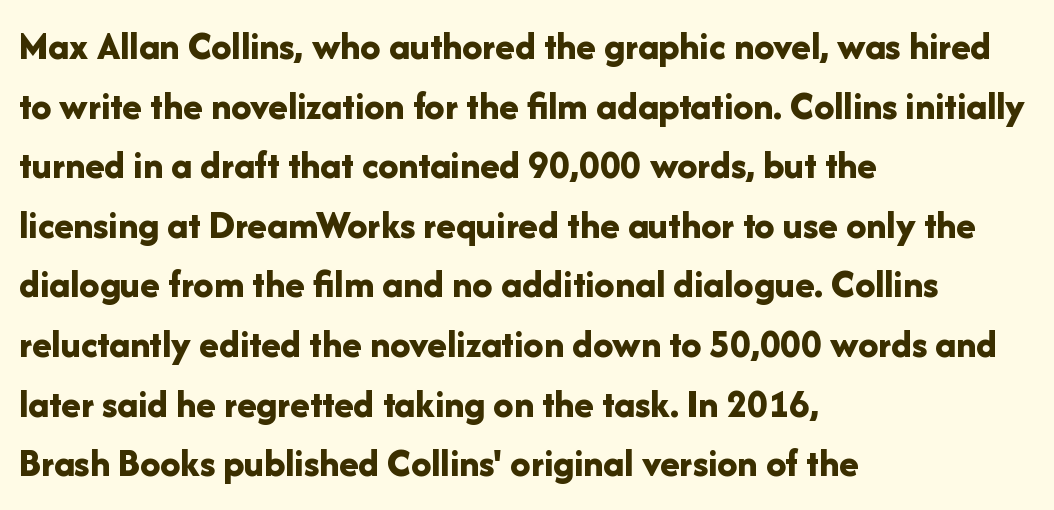
{"serif": "no", "italic": "no", "bold": "yes", "weight": "bold", "width": "normal", "stroke_contrast": "low", "x_height": "medium", "monospaced": "no", "underline": "no", "align": "left", "line_spacing": "normal", "line_spacing_ratio": 1.49, "letter_spacing": "normal", "letter_spacing_em": 0.0, "glyph_px": 40}
